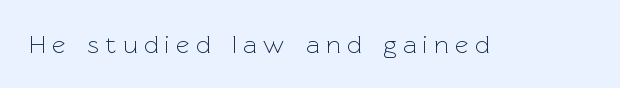
The image shows 26 px text type, upright; set unusually wide letter spacing (+0.24 em), not underlined.
